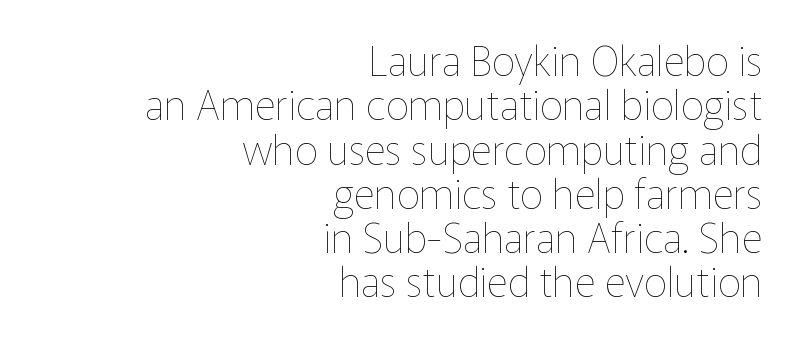
Is there any slant? The stems are plumb. Vertical spacing — tight. Stroke thickness stays within the range of a standard reading face or lighter. Default kerning and tracking; the words read as compact shapes.
